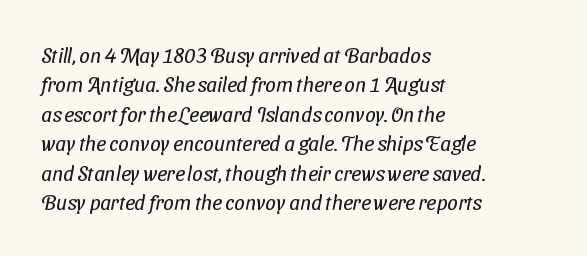
The image shows 21 px text type; set left-aligned, normal line spacing (1.4x), normal letter spacing, not underlined.
